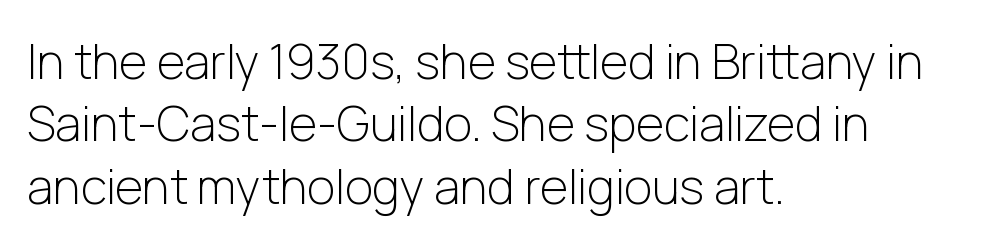
The image shows 48 px light sans-serif type, upright; set left-aligned, normal line spacing (1.3x), normal letter spacing, not underlined; low stroke contrast and a medium x-height.
